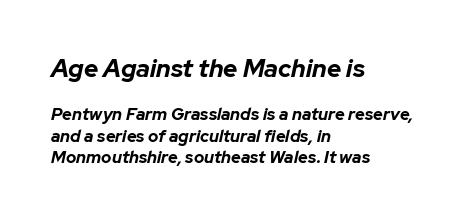
The image shows 25 px bold type, italic (leaning right); set left-aligned, normal line spacing (1.26x), normal letter spacing, not underlined; the first (top) block is 1.47x larger.
